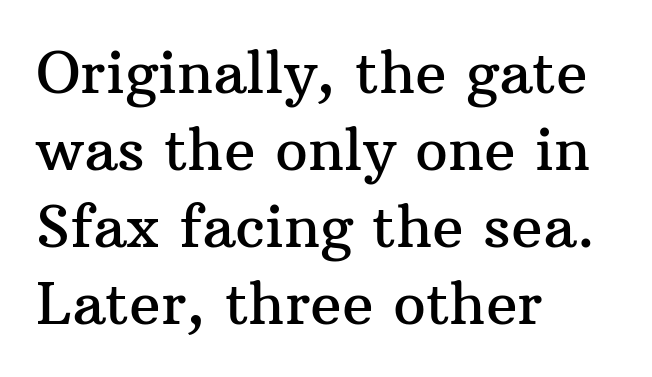
{"serif": "yes", "italic": "no", "width": "normal", "stroke_contrast": "medium", "x_height": "medium", "monospaced": "no", "underline": "no", "align": "left", "line_spacing": "normal", "line_spacing_ratio": 1.33, "letter_spacing": "normal", "letter_spacing_em": 0.0, "glyph_px": 58}
